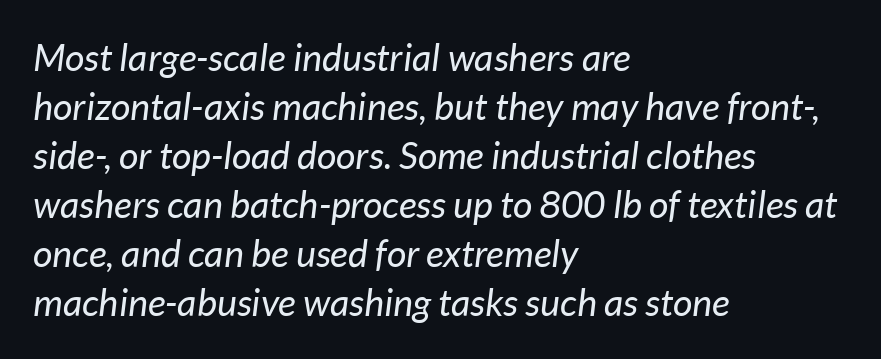
{"italic": "yes", "lean": "right", "slant_degrees": 7, "bold": "no", "weight": "regular", "width": "normal", "stroke_contrast": "low", "x_height": "medium", "monospaced": "no", "underline": "no", "align": "left", "line_spacing": "normal", "line_spacing_ratio": 1.29, "letter_spacing": "normal", "letter_spacing_em": 0.0, "glyph_px": 38}
